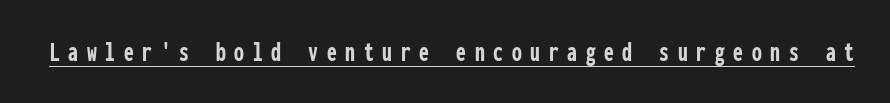
Q: Is the text bold? A: Yes.
Q: Is the text italic (slanted)? A: No, it is upright.
Q: Is the typeface a serif or a sans-serif typeface? A: Sans-serif.
Q: Is the text underlined? A: Yes.
Q: Is the spacing between letters normal or unusually wide? A: Unusually wide.
Q: Width (condensed, normal, or wide)? A: Condensed.
Q: Stroke contrast? A: Low.
Q: x-height? A: Medium.
Q: Monospaced? A: Yes.
